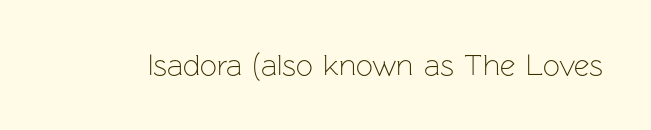
Q: Is the text bold? A: No.
Q: Is the text italic (slanted)? A: No, it is upright.
Q: Is the typeface a serif or a sans-serif typeface? A: Sans-serif.
Q: Is the text underlined? A: No.
Q: Is the spacing between letters normal or unusually wide? A: Normal.
Q: Width (condensed, normal, or wide)? A: Normal.
Q: Stroke contrast? A: Low.
Q: x-height? A: Medium.
Q: Monospaced? A: No.
